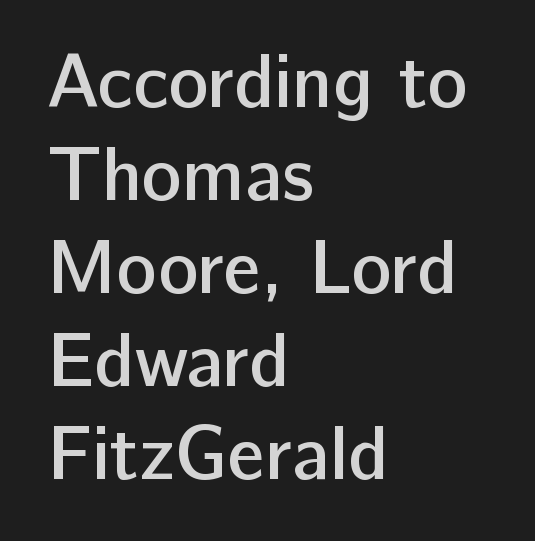
Q: Is the text bold? A: Semi-bold.
Q: Is the text italic (slanted)? A: No, it is upright.
Q: Is the typeface a serif or a sans-serif typeface? A: Sans-serif.
Q: Is the text underlined? A: No.
Q: How is the paragraph aligned? A: Left-aligned.
Q: Is the spacing between letters normal or unusually wide? A: Normal.
Q: Width (condensed, normal, or wide)? A: Normal.
Q: Stroke contrast? A: Low.
Q: x-height? A: Medium.
Q: Monospaced? A: No.
